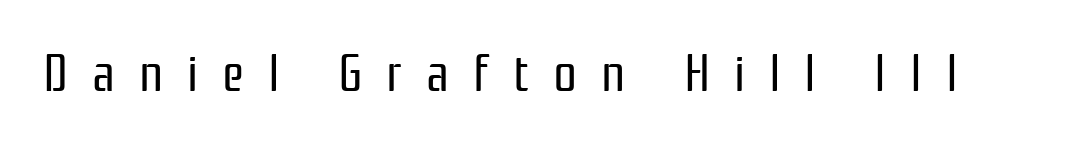
Q: Is the text bold? A: No.
Q: Is the text italic (slanted)? A: No, it is upright.
Q: Is the typeface a serif or a sans-serif typeface? A: Sans-serif.
Q: Is the text underlined? A: No.
Q: Is the spacing between letters normal or unusually wide? A: Unusually wide.
Q: Width (condensed, normal, or wide)? A: Condensed.
Q: Stroke contrast? A: Low.
Q: x-height? A: Medium.
Q: Monospaced? A: No.
